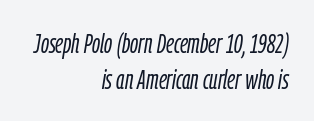
Think of a printed novel: that variable character pitch is what you see here. This block has exactly the height ordinary leading produces. This sample uses an oblique cut, with every glyph tilted off the vertical. Tracking value appears to be zero — textbook default spacing. Clear beneath every line of the passage.
